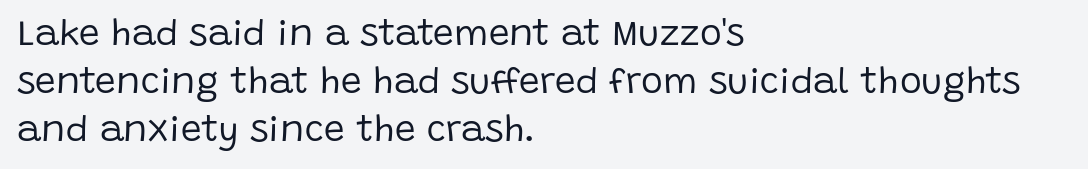
The image shows 37 px regular-weight sans-serif type, upright; set left-aligned, normal line spacing (1.3x), normal letter spacing, not underlined; low stroke contrast and a large x-height.
